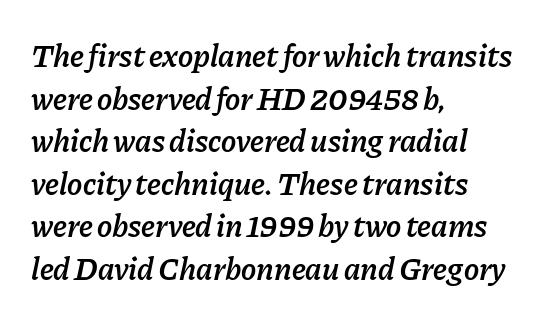
The image shows 32 px semibold type, italic (leaning right); set left-aligned, normal line spacing (1.33x), normal letter spacing, not underlined; low stroke contrast and a medium x-height.
